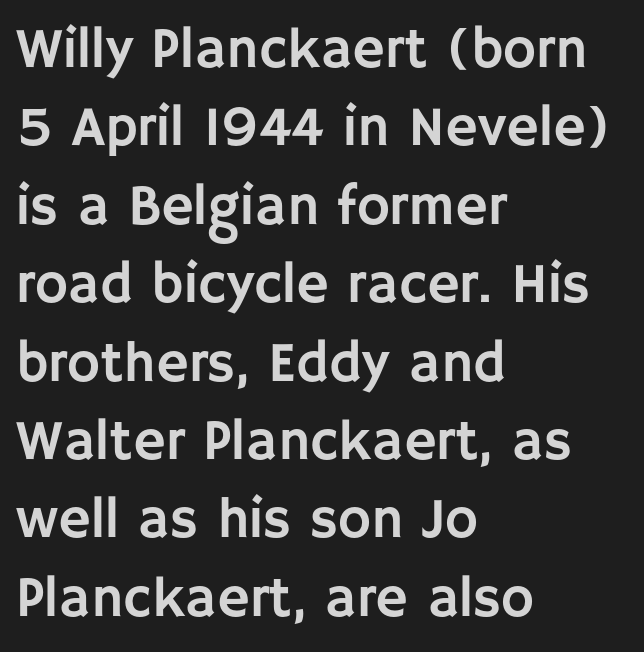
Q: Is the text italic (slanted)? A: No, it is upright.
Q: Is the typeface a serif or a sans-serif typeface? A: Sans-serif.
Q: Is the text underlined? A: No.
Q: How is the paragraph aligned? A: Left-aligned.
Q: Is the spacing between letters normal or unusually wide? A: Normal.
Q: Is the spacing between lines tight, normal or loose? A: Normal.
Q: Width (condensed, normal, or wide)? A: Normal.
Q: Stroke contrast? A: Low.
Q: x-height? A: Large.
Q: Monospaced? A: No.
